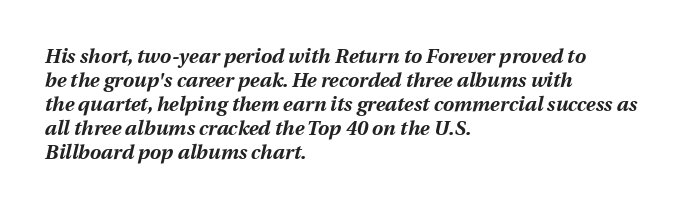
Q: Is the text bold? A: Yes.
Q: Is the text italic (slanted)? A: Yes, it leans right by about 12 degrees.
Q: Is the text underlined? A: No.
Q: How is the paragraph aligned? A: Left-aligned.
Q: Is the spacing between letters normal or unusually wide? A: Normal.
